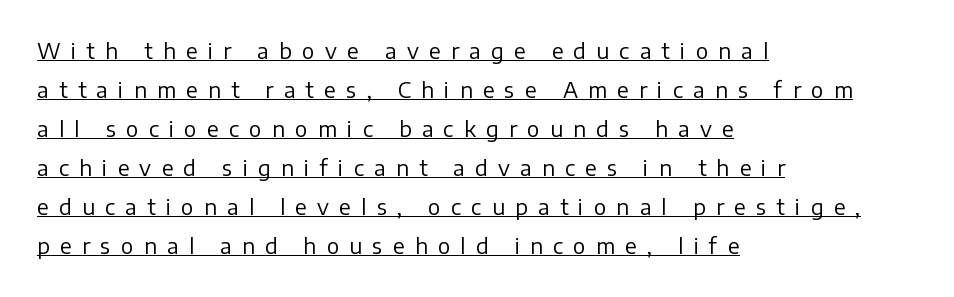
Q: Is the text bold? A: No.
Q: Is the text italic (slanted)? A: No, it is upright.
Q: Is the text underlined? A: Yes.
Q: How is the paragraph aligned? A: Left-aligned.
Q: Is the spacing between letters normal or unusually wide? A: Unusually wide.
